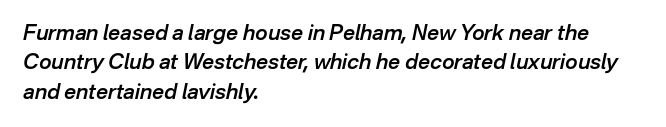
The image shows 21 px text type, italic (leaning right); set left-aligned, normal line spacing (1.4x), normal letter spacing, not underlined.
